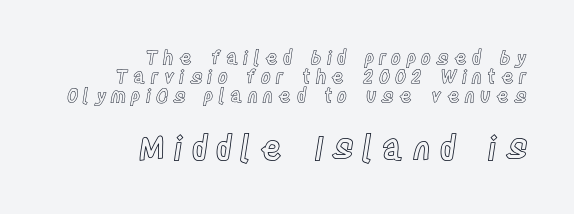
A typesetter would call this heavily tracked-out type. The rendering uses a small line-height, squeezing the rows. Scale increases going downward across the two blocks.
